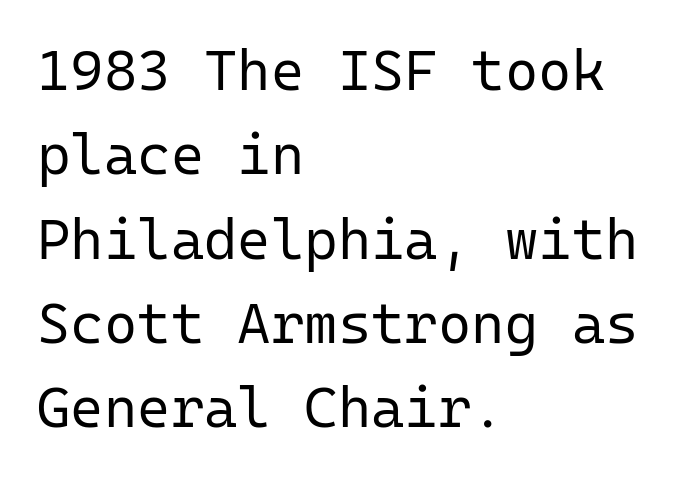
{"serif": "no", "italic": "no", "bold": "no", "weight": "regular", "width": "normal", "stroke_contrast": "low", "x_height": "medium", "monospaced": "yes", "underline": "no", "align": "left", "line_spacing": "normal", "line_spacing_ratio": 1.48, "letter_spacing": "normal", "letter_spacing_em": 0.0, "glyph_px": 57}
